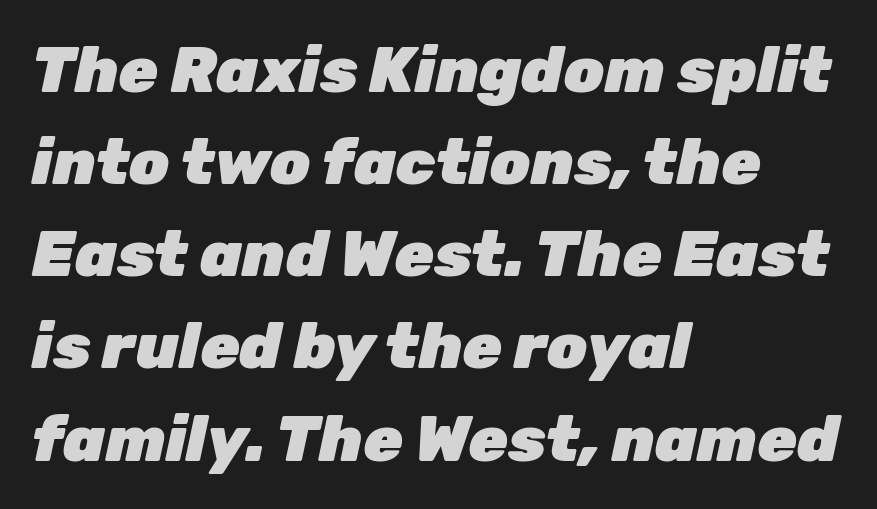
The image shows 64 px heavy type, italic (leaning right); set left-aligned, normal line spacing (1.44x), normal letter spacing, not underlined; low stroke contrast and a medium x-height.
